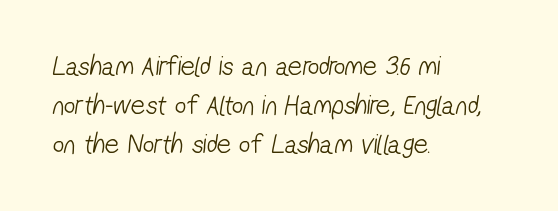
The image shows 28 px light, condensed sans-serif type; set left-aligned, normal line spacing (1.39x), normal letter spacing, not underlined; low stroke contrast and a medium x-height.
